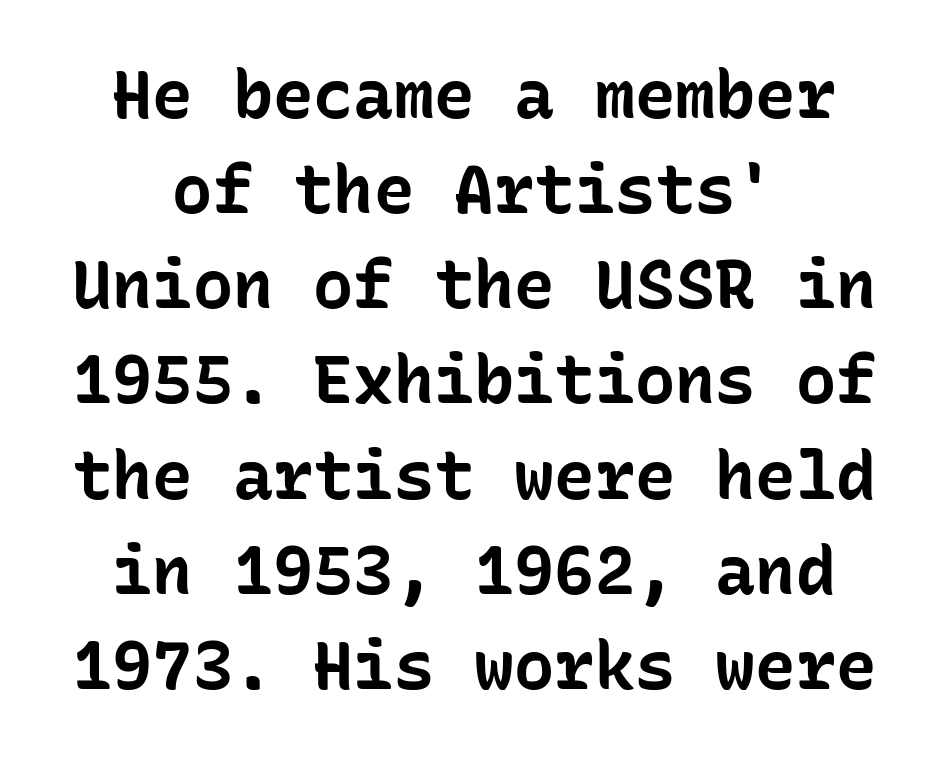
Fixed-width glyphs throughout — classic coding-font behaviour. This rendering leaves character spacing at its baseline value. The passage shown is typeset with a sans-serif family. Nope, not italic — everything's standing straight. Interline gaps are of average width in this sample. The typesetting leans heavy: a genuine bold.
